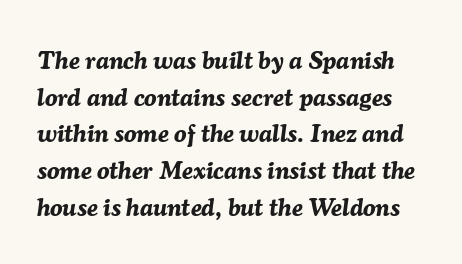
The image shows 25 px bold type, italic (leaning right); set normal line spacing (1.47x), normal letter spacing, not underlined.
